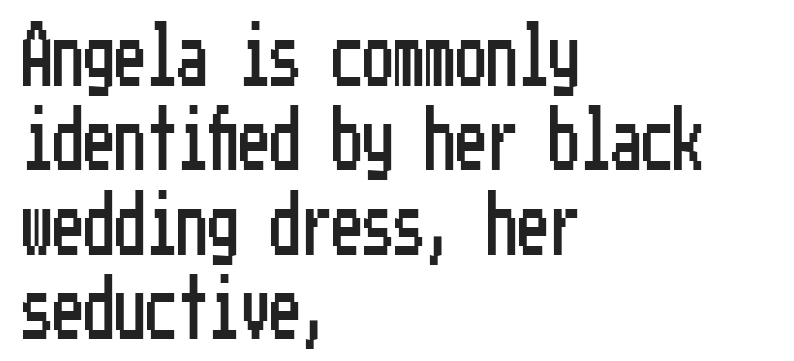
The image shows 62 px condensed sans-serif type, upright; set left-aligned, normal line spacing (1.36x), normal letter spacing, not underlined; low stroke contrast and a medium x-height.
